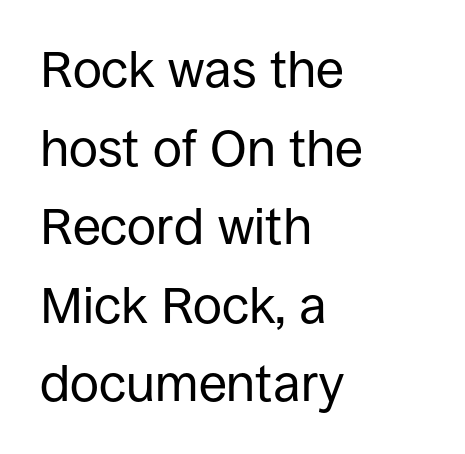
{"serif": "no", "italic": "no", "bold": "no", "weight": "regular", "width": "normal", "stroke_contrast": "low", "x_height": "large", "monospaced": "no", "underline": "no", "align": "left", "line_spacing": "normal", "line_spacing_ratio": 1.54, "letter_spacing": "normal", "letter_spacing_em": 0.0, "glyph_px": 51}
